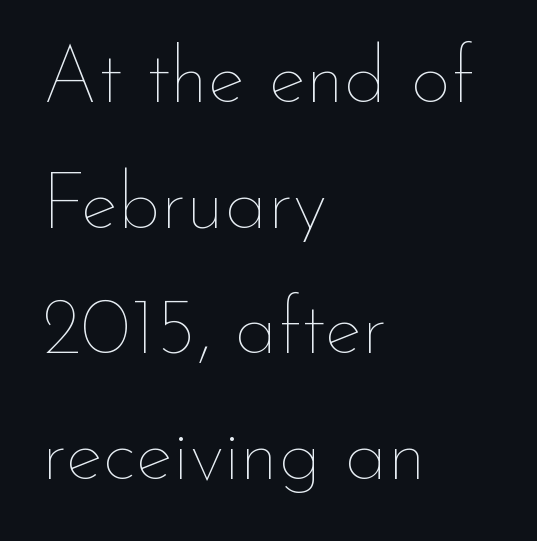
In terms of leading, this rendering sits right in the middle. Varying glyph widths throughout — classic text-font behaviour. These lines keep a tight, regular rhythm from letter to letter. No chunkiness to these letters — they're not bold.
